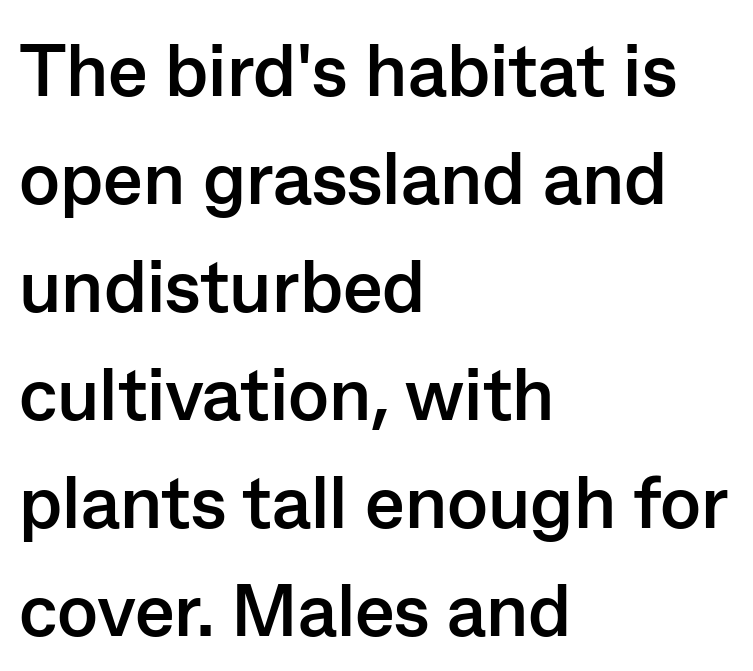
{"serif": "no", "italic": "no", "bold": "yes", "weight": "semibold", "width": "normal", "stroke_contrast": "low", "x_height": "medium", "monospaced": "no", "underline": "no", "align": "left", "line_spacing": "normal", "line_spacing_ratio": 1.44, "letter_spacing": "normal", "letter_spacing_em": 0.0, "glyph_px": 75}
